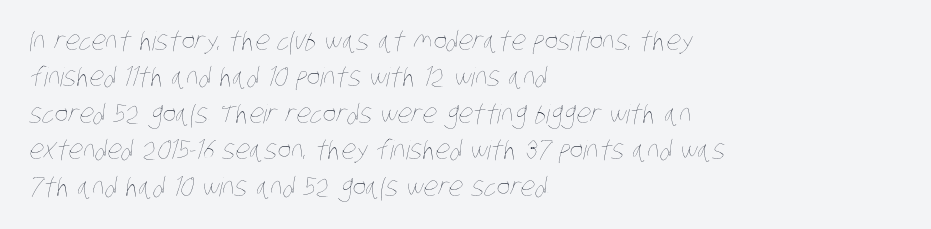
Each line starts at the same left margin while the right side varies. Regarding leading, the lines here are spaced in the standard way. No chunkiness to these letters — they're not bold. The face used here is rendered with its standard letterfit.
